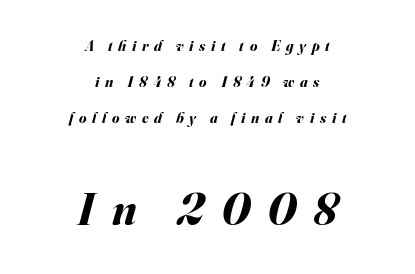
{"italic": "yes", "lean": "right", "slant_degrees": 16, "bold": "yes", "weight": "bold", "width": "normal", "stroke_contrast": "medium", "x_height": "small", "monospaced": "no", "underline": "no", "align": "center", "line_spacing": "loose", "line_spacing_ratio": 2.41, "letter_spacing": "wide", "letter_spacing_em": 0.38, "larger_block": "second", "size_ratio": 3.0, "glyph_px": 45}
